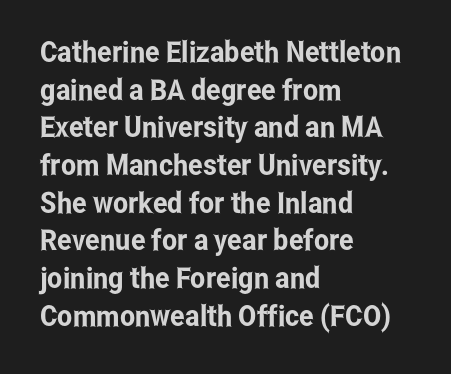
The letters advance in unequal steps, a hallmark of proportional type. The ragged edge is on the right, which tells us the setting is flush left. No extra tracking has been applied to these lines. The face used here is a sans, in the tradition of grotesques and geometrics. Nope, not italic — everything's standing straight.
